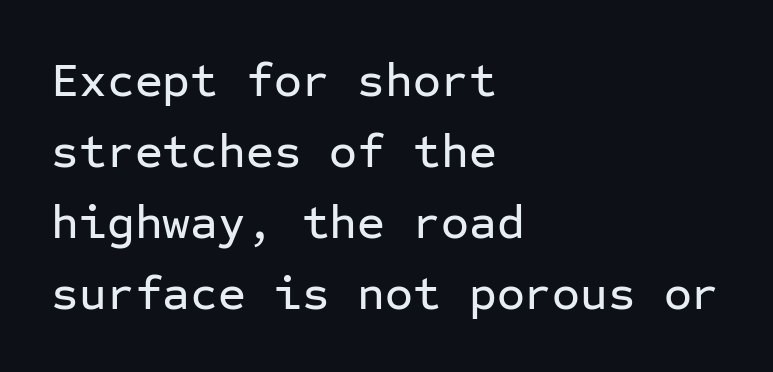
The rendering keeps characters at their native spacing. Horizontal bands of white between lines are of average thickness. Every character sits straight up, as roman type does. Do the characters align in a grid? Yes, the font is monospaced. Left-aligned paragraph, ragged on the right. Look at the bottom of the vertical strokes: they stop flat, with no serifs.
